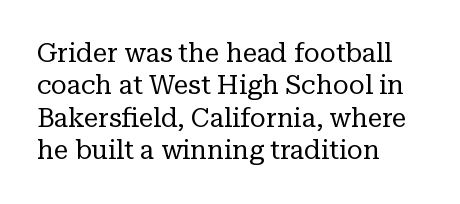
Q: Is the text bold? A: No.
Q: Is the text italic (slanted)? A: No, it is upright.
Q: Is the text underlined? A: No.
Q: How is the paragraph aligned? A: Left-aligned.
Q: Is the spacing between letters normal or unusually wide? A: Normal.
Q: Is the spacing between lines tight, normal or loose? A: Normal.
